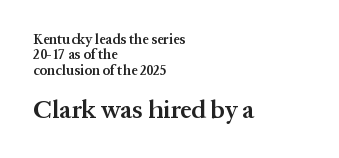
{"italic": "no", "bold": "semi", "underline": "no", "align": "left", "line_spacing": "tight", "line_spacing_ratio": 1.09, "letter_spacing": "normal", "letter_spacing_em": 0.0, "larger_block": "second", "size_ratio": 1.79, "glyph_px": 25}
